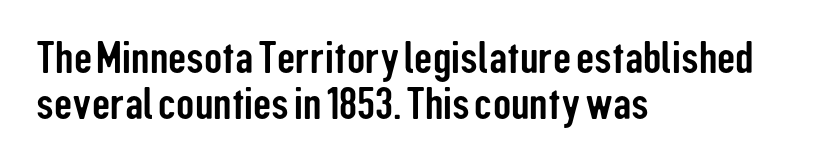
The image shows 45 px condensed sans-serif type, upright; set left-aligned, tight line spacing (1.02x), normal letter spacing, not underlined; low stroke contrast and a medium x-height.
